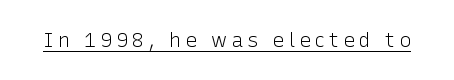
Q: Is the text bold? A: No.
Q: Is the text italic (slanted)? A: No, it is upright.
Q: Is the text underlined? A: Yes.
Q: Is the spacing between letters normal or unusually wide? A: Unusually wide.
